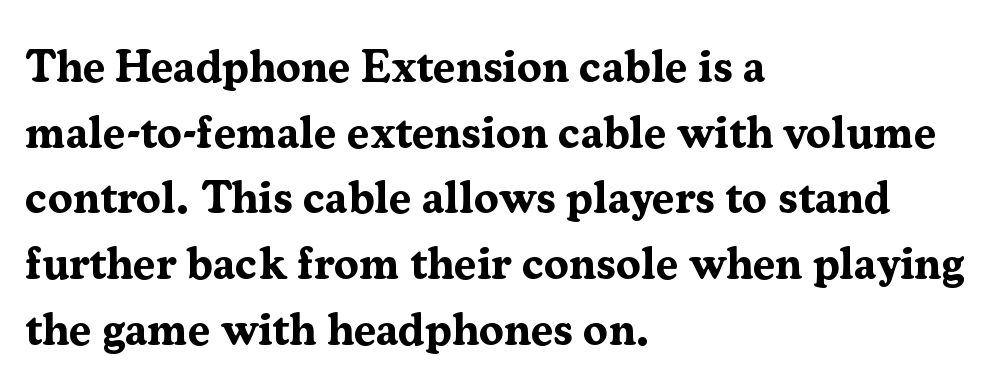
Beneath every word, the page is bare. This sample keeps an unexceptional amount of space between lines. The rendering uses natural spacing where letterforms have individual widths. Compared with an ordinary text face, these strokes are far heavier — a full bold.
